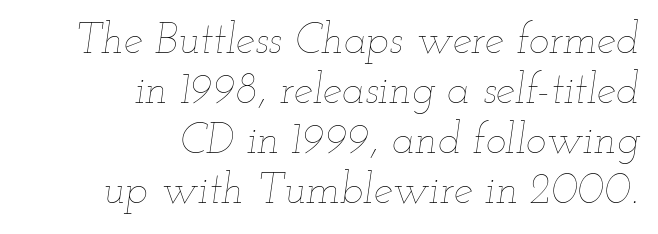
Q: Is the text bold? A: No.
Q: Is the text italic (slanted)? A: Yes, it leans right by about 12 degrees.
Q: Is the text underlined? A: No.
Q: How is the paragraph aligned? A: Right-aligned.
Q: Is the spacing between letters normal or unusually wide? A: Normal.
Q: Width (condensed, normal, or wide)? A: Wide.
Q: Stroke contrast? A: Low.
Q: x-height? A: Small.
Q: Monospaced? A: No.
